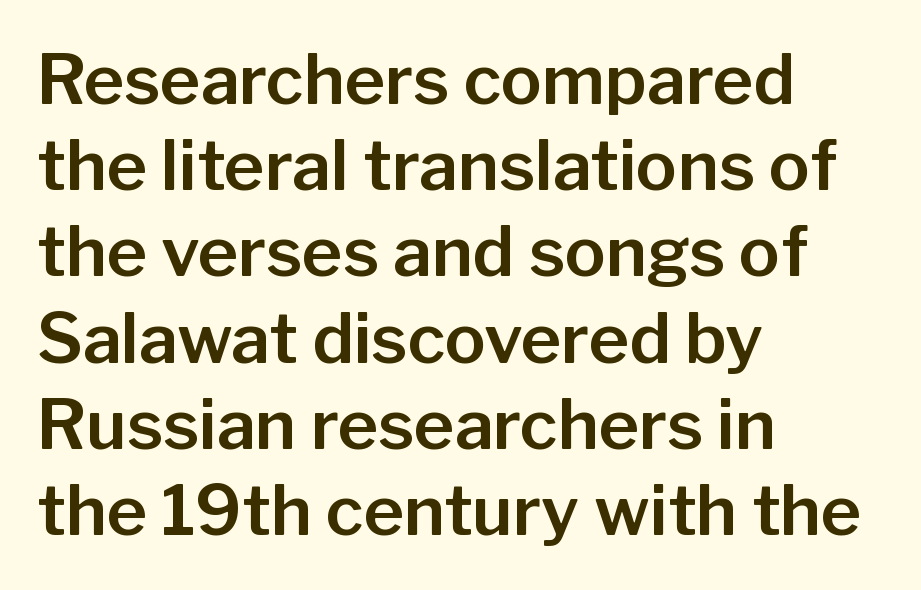
Q: Is the text italic (slanted)? A: No, it is upright.
Q: Is the typeface a serif or a sans-serif typeface? A: Sans-serif.
Q: Is the text underlined? A: No.
Q: How is the paragraph aligned? A: Left-aligned.
Q: Is the spacing between letters normal or unusually wide? A: Normal.
Q: Is the spacing between lines tight, normal or loose? A: Normal.
Q: Width (condensed, normal, or wide)? A: Normal.
Q: Stroke contrast? A: Low.
Q: x-height? A: Medium.
Q: Monospaced? A: No.
